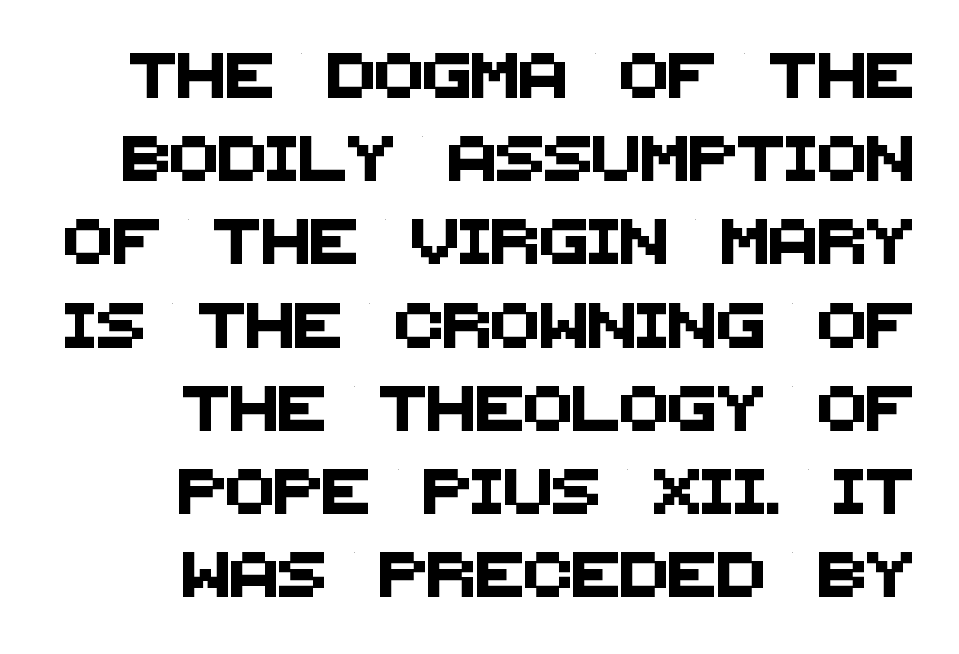
The passage shown is typed in a proportional face where columns would drift. Is the letter spacing exaggerated? No — it looks like the ordinary default. This sample uses a sans-serif face. One-word summary of the alignment: right.
